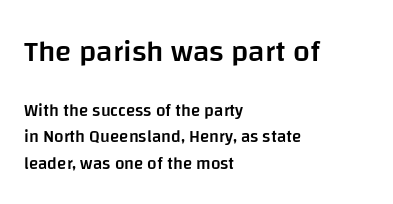
{"serif": "no", "italic": "no", "bold": "semi", "weight": "semibold", "width": "normal", "stroke_contrast": "low", "x_height": "large", "monospaced": "no", "underline": "no", "align": "left", "line_spacing": "normal", "line_spacing_ratio": 1.56, "letter_spacing": "normal", "letter_spacing_em": 0.0, "larger_block": "first", "size_ratio": 1.76, "glyph_px": 30}
